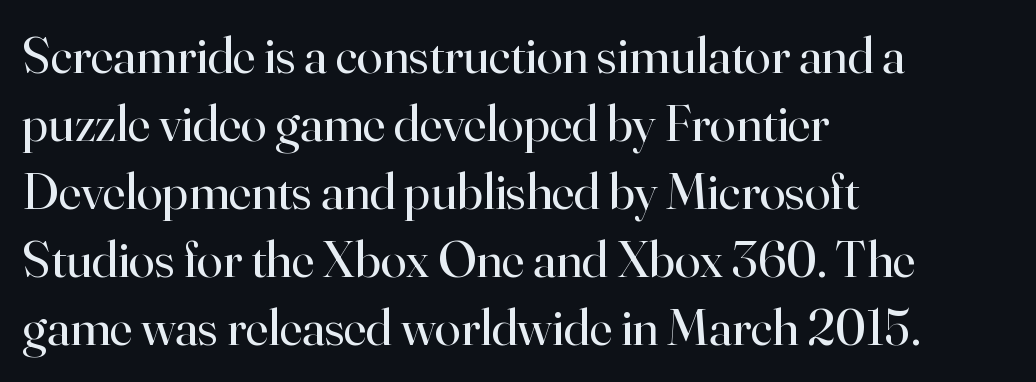
The image shows 52 px regular-weight serif type, upright; set left-aligned, normal line spacing (1.31x), normal letter spacing, not underlined; high stroke contrast and a small x-height.
